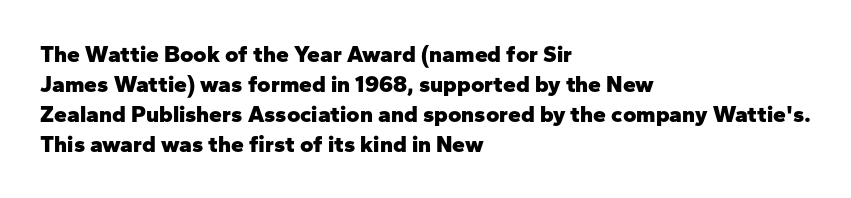
Designer's note — italics off, roman on. Clear beneath every line of the passage. Set as a true bold cut, around the 700 mark. How would I describe the line gaps? Plain and ordinary.
